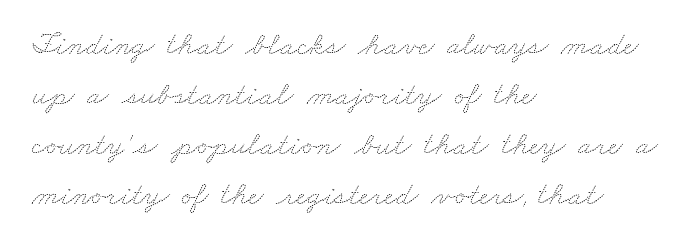
{"bold": "no", "weight": "thin", "width": "wide", "stroke_contrast": "medium", "x_height": "small", "monospaced": "no", "underline": "no", "align": "left", "line_spacing": "normal", "line_spacing_ratio": 1.56, "letter_spacing": "normal", "letter_spacing_em": 0.0, "glyph_px": 32}
